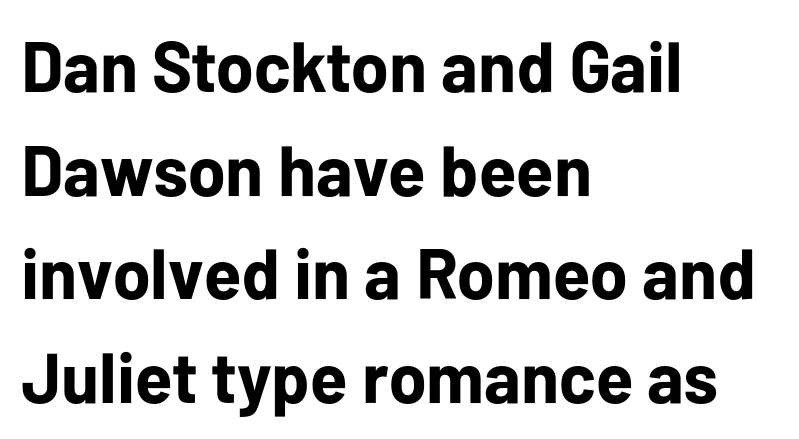
{"serif": "no", "italic": "no", "bold": "yes", "weight": "bold", "width": "normal", "stroke_contrast": "low", "x_height": "medium", "monospaced": "no", "underline": "no", "align": "left", "line_spacing": "normal", "line_spacing_ratio": 1.46, "letter_spacing": "normal", "letter_spacing_em": 0.0, "glyph_px": 71}
